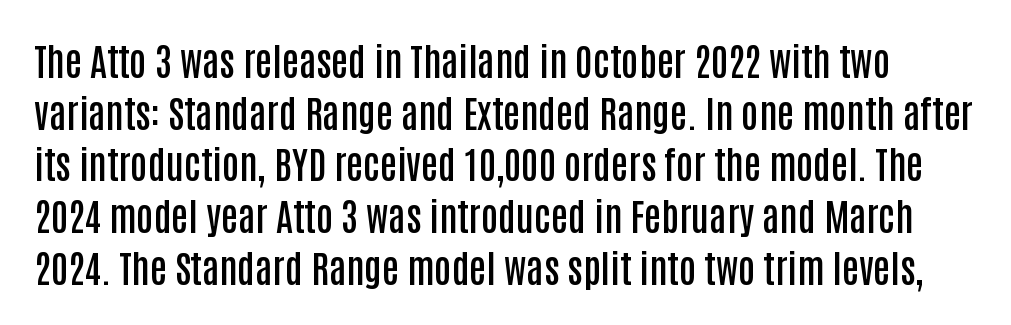
{"serif": "no", "italic": "no", "bold": "semi", "weight": "semibold", "width": "condensed", "stroke_contrast": "low", "x_height": "large", "monospaced": "no", "underline": "no", "line_spacing": "normal", "line_spacing_ratio": 1.36, "letter_spacing": "normal", "letter_spacing_em": 0.0, "glyph_px": 38}
